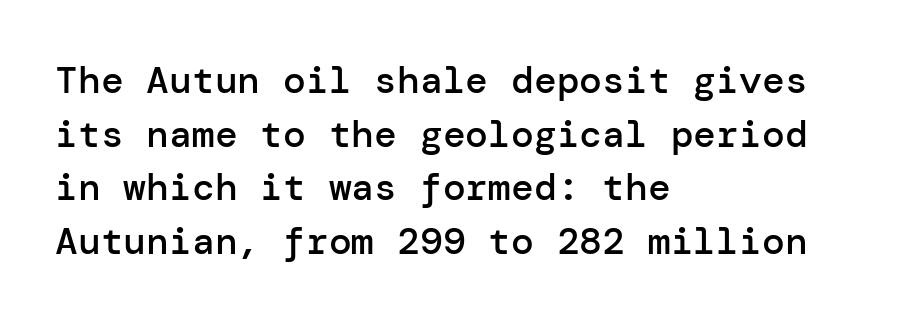
{"serif": "no", "italic": "no", "bold": "semi", "weight": "semibold", "width": "normal", "stroke_contrast": "low", "x_height": "medium", "underline": "no", "align": "left", "line_spacing": "normal", "line_spacing_ratio": 1.41, "letter_spacing": "normal", "letter_spacing_em": 0.0, "glyph_px": 38}
